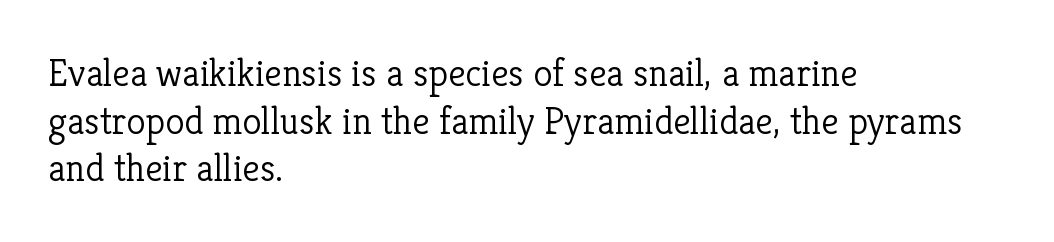
Teacher's note: observe the even left margin — that is flush-left alignment. Words appear dense and cohesive because spacing is normal. The passage shown is typed in a proportional face where columns would drift. Unlike italic type, these characters show no tilt at all. To sum up the face: it has serifs. Ink coverage per letter is moderate at most.
